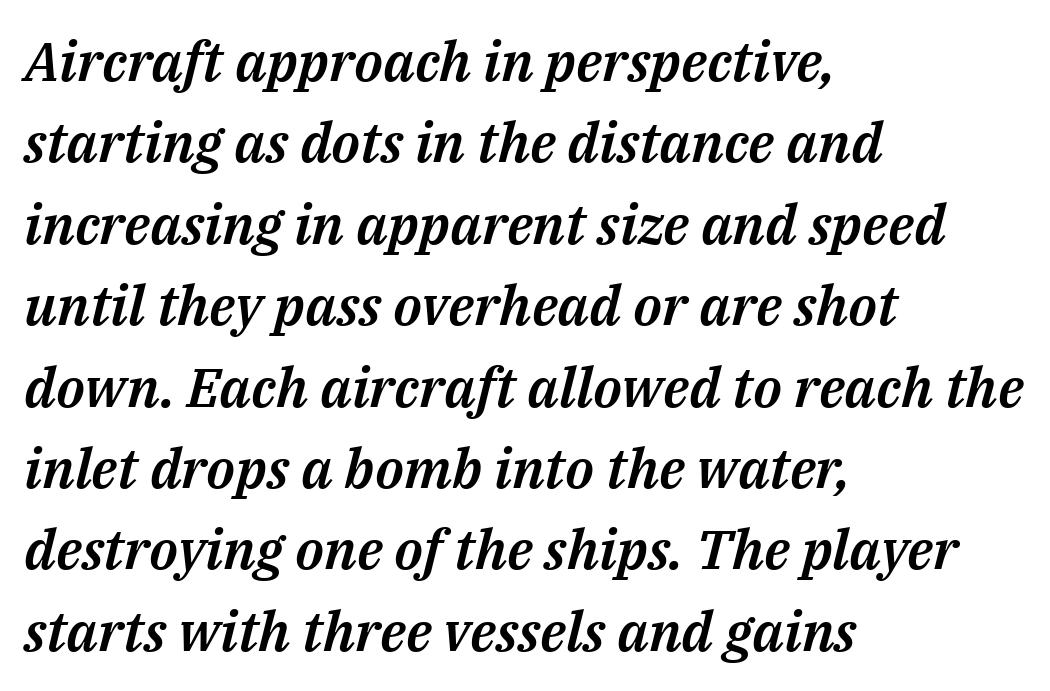
The rendering uses natural spacing where letterforms have individual widths. Compared with typical body copy, the letter spacing here is the same. No word sits above an underline. The rag falls on the right side of this text block. This sample uses an oblique cut, with every glyph tilted off the vertical. The passage shown stacks its lines at a standard gap.
